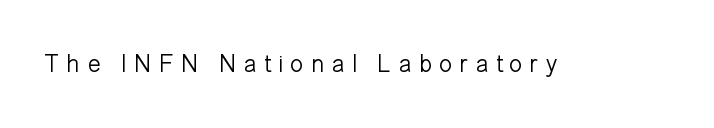
Tracking value appears strongly positive — letters spread wide. The typesetting does not lean heavy: it is not bold. Style check: upright. The area under the type is left untouched.
